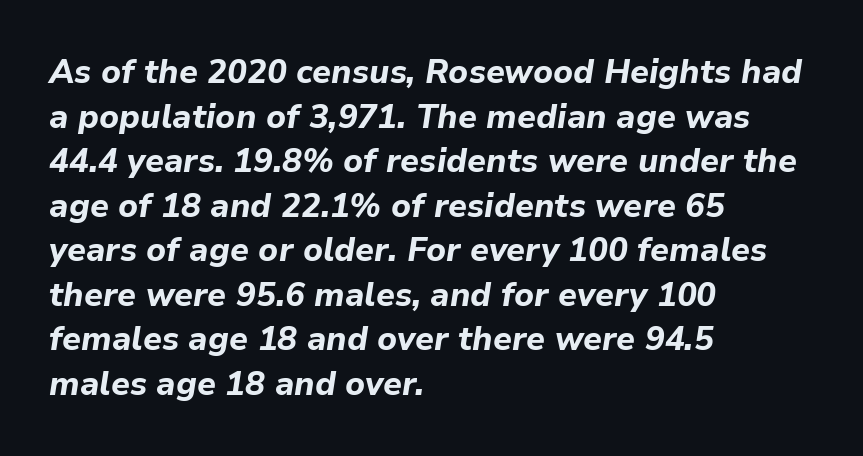
{"italic": "yes", "lean": "right", "slant_degrees": 9, "bold": "yes", "weight": "bold", "width": "normal", "stroke_contrast": "low", "x_height": "medium", "monospaced": "no", "underline": "no", "align": "left", "line_spacing": "normal", "line_spacing_ratio": 1.35, "letter_spacing": "normal", "letter_spacing_em": 0.0, "glyph_px": 33}
